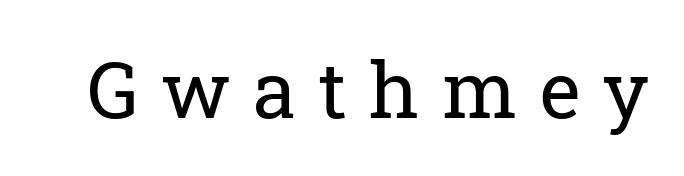
Q: Is the text bold? A: No.
Q: Is the text italic (slanted)? A: No, it is upright.
Q: Is the typeface a serif or a sans-serif typeface? A: Serif.
Q: Is the text underlined? A: No.
Q: Is the spacing between letters normal or unusually wide? A: Unusually wide.
Q: Width (condensed, normal, or wide)? A: Normal.
Q: Stroke contrast? A: Low.
Q: x-height? A: Medium.
Q: Monospaced? A: No.
